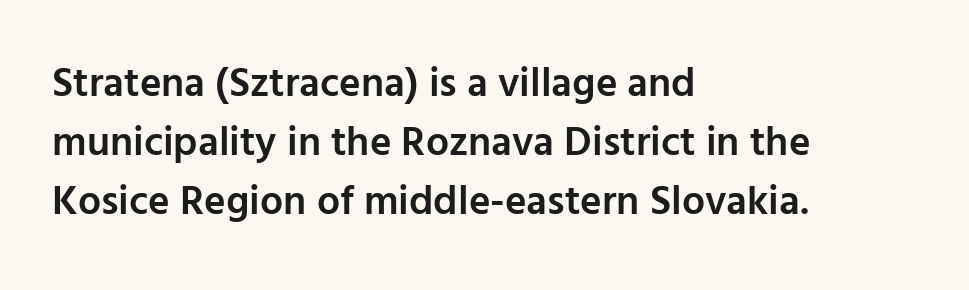
Q: Is the text bold? A: Semi-bold.
Q: Is the text italic (slanted)? A: No, it is upright.
Q: Is the typeface a serif or a sans-serif typeface? A: Sans-serif.
Q: Is the text underlined? A: No.
Q: How is the paragraph aligned? A: Left-aligned.
Q: Is the spacing between letters normal or unusually wide? A: Normal.
Q: Is the spacing between lines tight, normal or loose? A: Normal.
Q: Width (condensed, normal, or wide)? A: Normal.
Q: Stroke contrast? A: Low.
Q: x-height? A: Medium.
Q: Monospaced? A: No.
